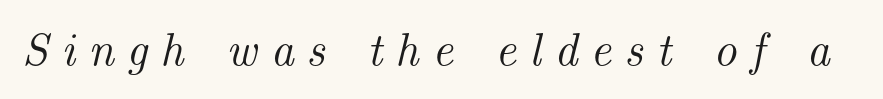
Q: Is the text italic (slanted)? A: Yes, it leans right by about 14 degrees.
Q: Is the typeface a serif or a sans-serif typeface? A: Serif.
Q: Is the text underlined? A: No.
Q: Is the spacing between letters normal or unusually wide? A: Unusually wide.
Q: Width (condensed, normal, or wide)? A: Normal.
Q: Stroke contrast? A: Medium.
Q: x-height? A: Small.
Q: Monospaced? A: No.
